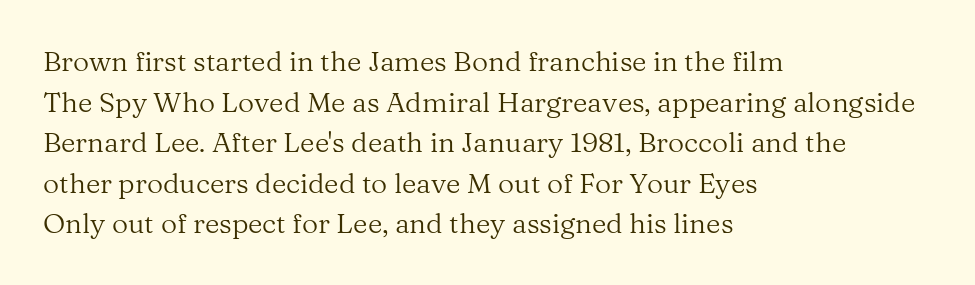
{"serif": "yes", "italic": "no", "bold": "no", "weight": "regular", "width": "normal", "stroke_contrast": "medium", "x_height": "medium", "monospaced": "no", "underline": "no", "align": "left", "line_spacing": "normal", "line_spacing_ratio": 1.45, "letter_spacing": "normal", "letter_spacing_em": 0.0, "glyph_px": 28}
